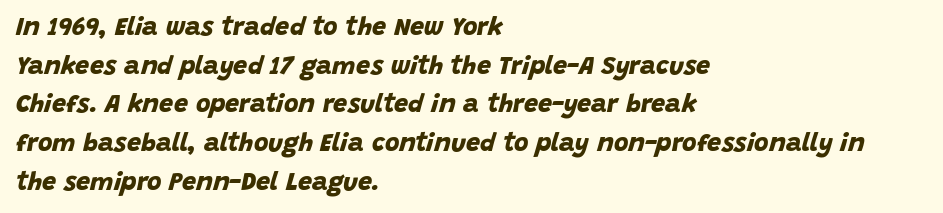
Q: Is the text bold? A: Yes.
Q: Is the text underlined? A: No.
Q: How is the paragraph aligned? A: Left-aligned.
Q: Is the spacing between letters normal or unusually wide? A: Normal.
Q: Is the spacing between lines tight, normal or loose? A: Normal.
